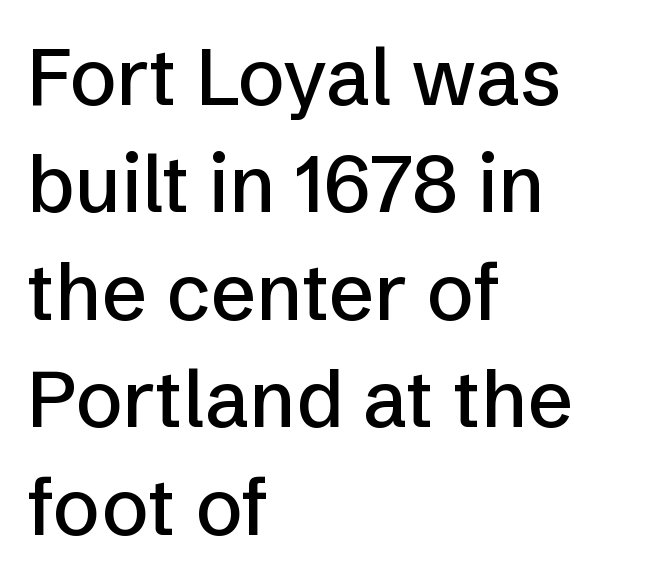
The face used here is proportionally spaced, like ordinary book or web type. Successive baselines arrive at the customary interval. Inter-character spacing is left at the font's built-in metrics. The strip under each line holds only bare page. In CSS terms this would be text-align: left. This is sans-serif lettering, the kind often seen on screens and signage.
